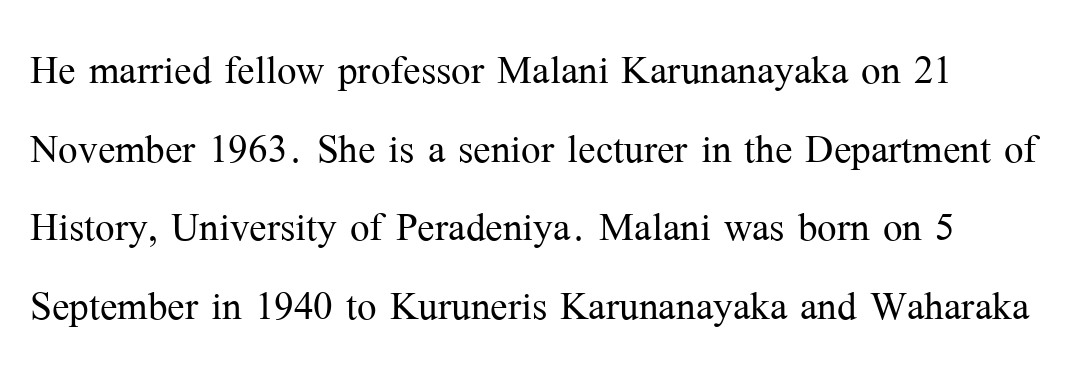
{"serif": "yes", "italic": "no", "bold": "no", "weight": "light", "width": "normal", "stroke_contrast": "medium", "x_height": "medium", "monospaced": "no", "underline": "no", "line_spacing": "normal", "line_spacing_ratio": 1.51, "letter_spacing": "normal", "letter_spacing_em": 0.0, "glyph_px": 52}
